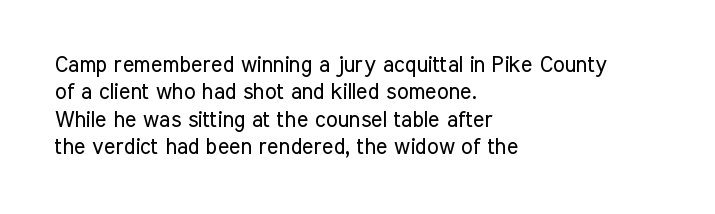
Counters stay open thanks to moderate or lighter strokes. All the whitespace from short lines collects on the right. Normally led — the rows are evenly, conventionally spaced. The glyphs are unaccompanied by any horizontal stroke below them.
